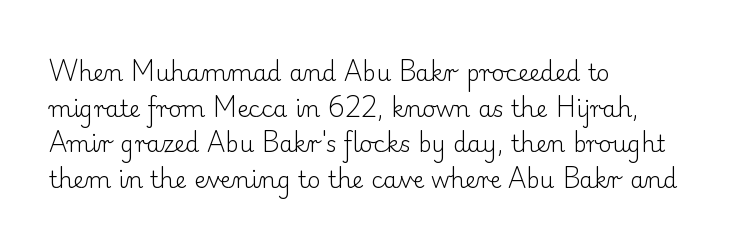
Baseline-to-baseline distance is the conventional proportion of letter height. The passage is arranged the way most books set body copy — flush left. The glyphs are unaccompanied by any horizontal stroke below them. The gaps between neighbouring characters are ordinary and unremarkable.
